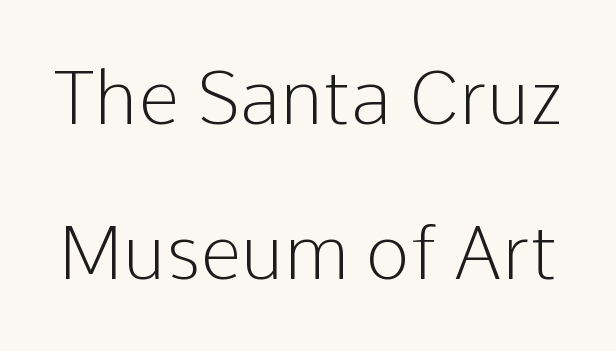
Nobody touched the tracking dial on this one. In terms of posture, this sample is upright. The glyphs in this specimen are sans serif. Any mark beneath the type? The region is blank.
